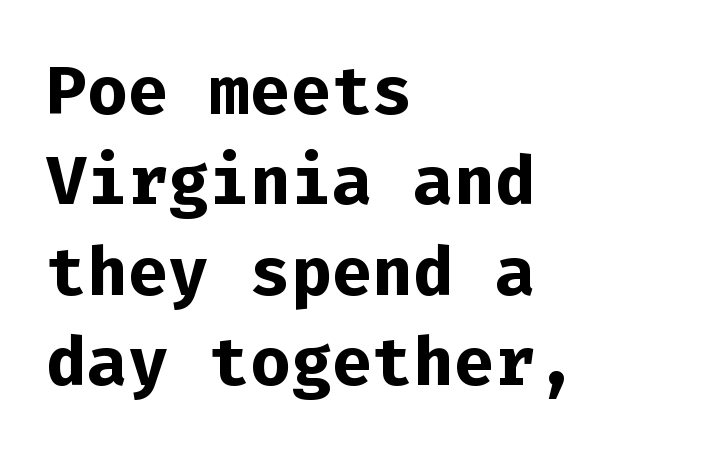
Tracking here is standard; glyphs follow each other at the usual distance. The typesetting leans heavy: a genuine bold. Normally led — the rows are evenly, conventionally spaced. Each letter, wide or thin by design, is forced into the same width here.
